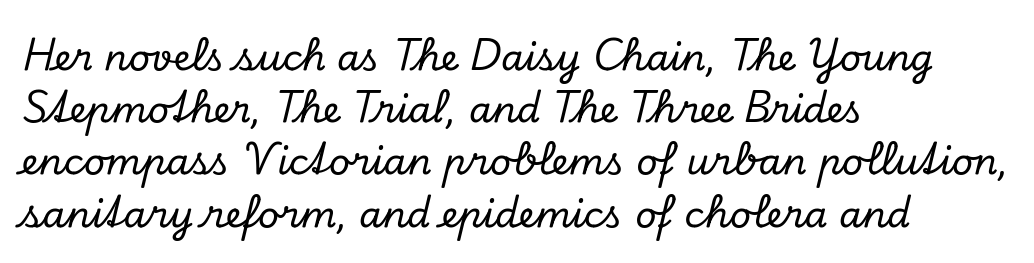
{"serif": "yes", "italic": "yes", "lean": "right", "slant_degrees": 13, "width": "normal", "stroke_contrast": "low", "x_height": "small", "monospaced": "no", "underline": "no", "align": "left", "line_spacing": "normal", "line_spacing_ratio": 1.41, "letter_spacing": "normal", "letter_spacing_em": 0.0, "glyph_px": 37}
